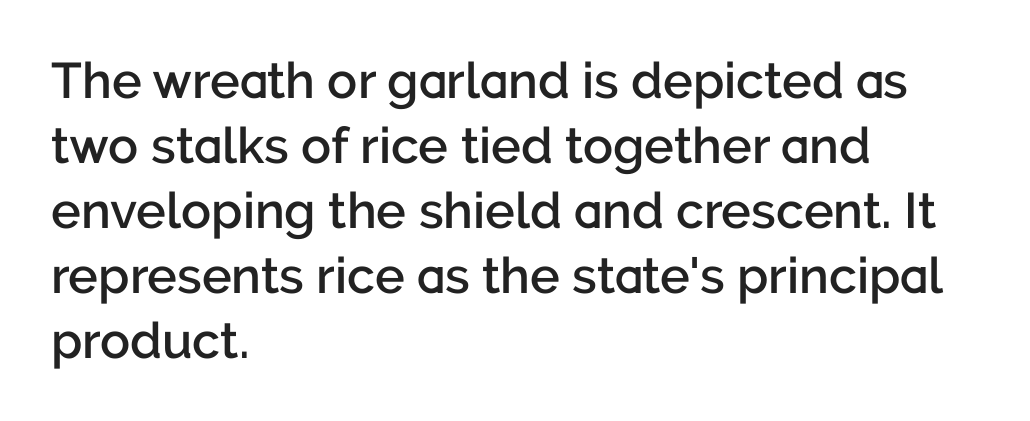
The image shows 50 px semibold sans-serif type, upright; set left-aligned, normal line spacing (1.3x), normal letter spacing, not underlined; low stroke contrast and a medium x-height.
